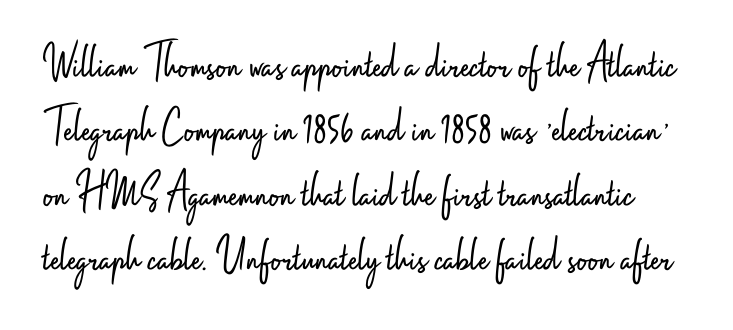
{"serif": "no", "bold": "no", "weight": "light", "width": "condensed", "stroke_contrast": "low", "x_height": "small", "monospaced": "no", "underline": "no", "line_spacing": "normal", "line_spacing_ratio": 1.29, "letter_spacing": "normal", "letter_spacing_em": 0.0, "glyph_px": 50}
